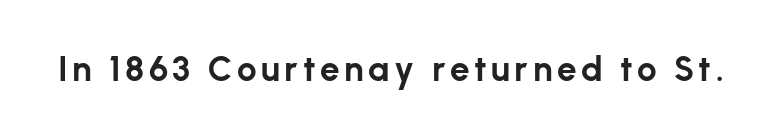
The image shows 35 px bold sans-serif type, upright; set not underlined; low stroke contrast and a medium x-height.
